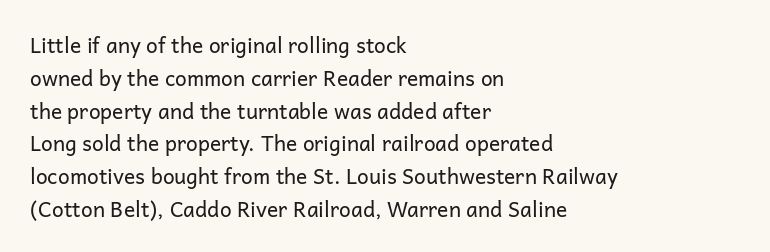
Upright lettering throughout. The rows are spaced the way most documents space them. These lines stack with their left ends in a neat column. The space beneath each line is pristine and unruled. This sample uses plain, unmodified letter spacing. Stem width sits at or under what a default text font uses.
